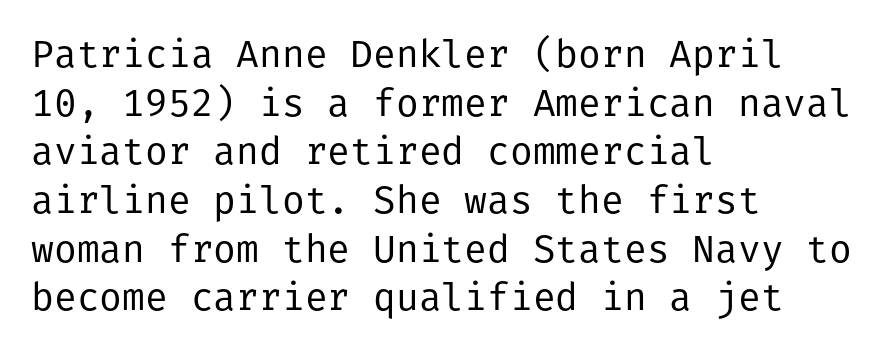
The image shows 38 px regular-weight sans-serif type, upright; set left-aligned, normal line spacing (1.28x), normal letter spacing, not underlined; low stroke contrast and a medium x-height.
